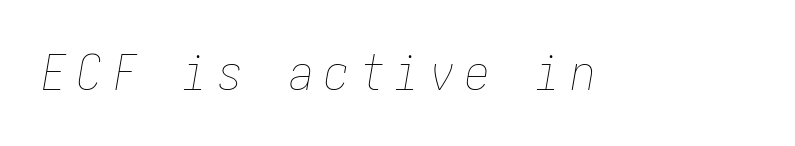
Q: Is the text bold? A: No.
Q: Is the text italic (slanted)? A: Yes, it leans right by about 10 degrees.
Q: Is the text underlined? A: No.
Q: Is the spacing between letters normal or unusually wide? A: Unusually wide.
Q: Width (condensed, normal, or wide)? A: Condensed.
Q: Stroke contrast? A: Low.
Q: x-height? A: Medium.
